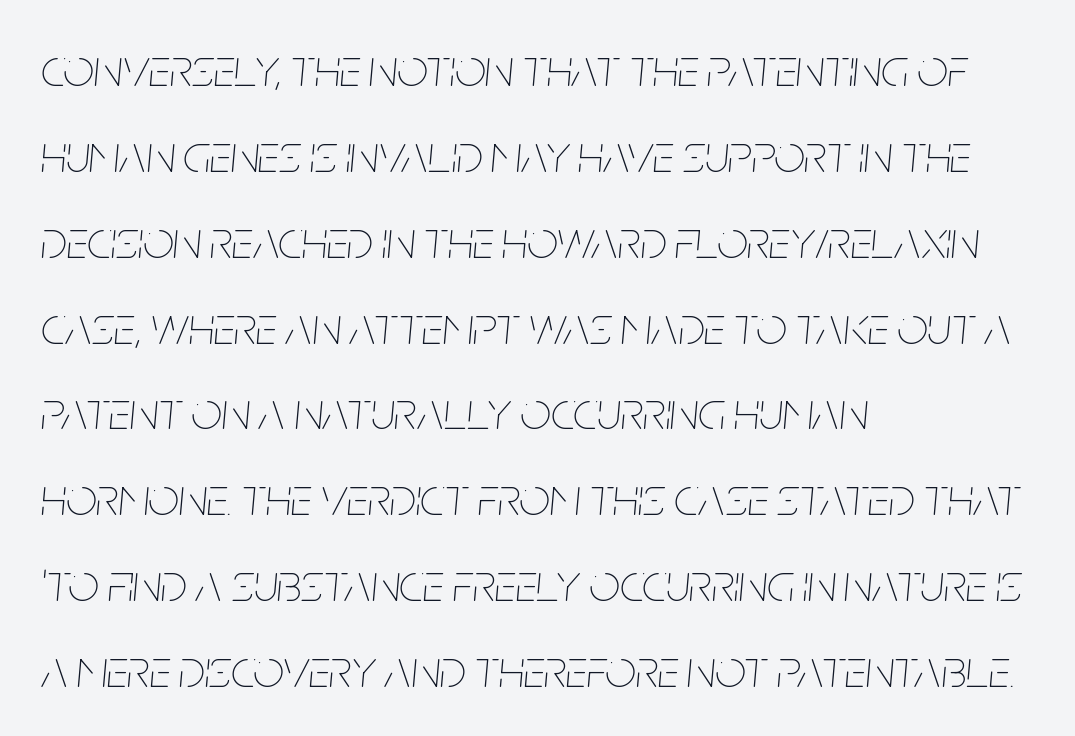
{"italic": "yes", "lean": "right", "slant_degrees": 5, "bold": "no", "weight": "thin", "width": "condensed", "stroke_contrast": "low", "x_height": "large", "monospaced": "no", "underline": "no", "align": "left", "line_spacing": "normal", "line_spacing_ratio": 1.59, "letter_spacing": "normal", "letter_spacing_em": 0.0, "glyph_px": 54}
